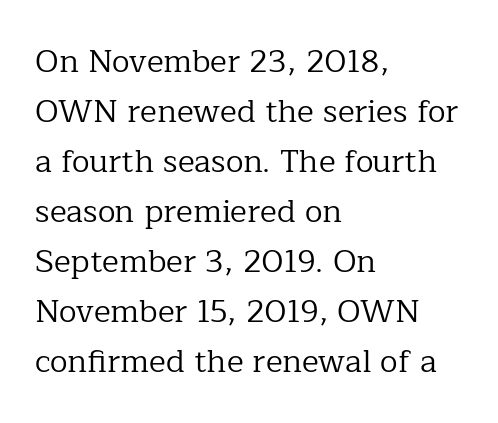
A typesetter would mark this as roman, not italic. Successive baselines arrive at the customary interval. A typesetter would call this proportional, since set widths differ per character. Observe the ordinary spacing: letters are neighbours, not strangers. Little horizontal feet cap the strokes, marking this as serif type. Bare-footed words on every line.
